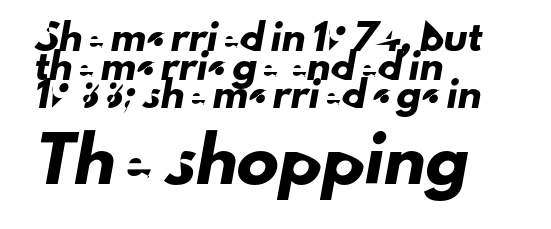
The image shows 42 px sans-serif type; set left-aligned, line spacing 1.19x, normal letter spacing, not underlined; the second (bottom) block is 1.75x larger; low stroke contrast and a small x-height.
